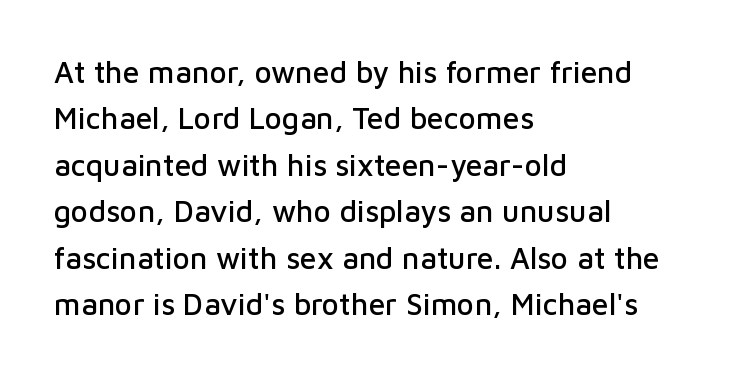
{"serif": "no", "italic": "no", "width": "normal", "stroke_contrast": "low", "x_height": "medium", "monospaced": "no", "underline": "no", "align": "left", "line_spacing": "normal", "line_spacing_ratio": 1.55, "letter_spacing": "normal", "letter_spacing_em": 0.0, "glyph_px": 30}
